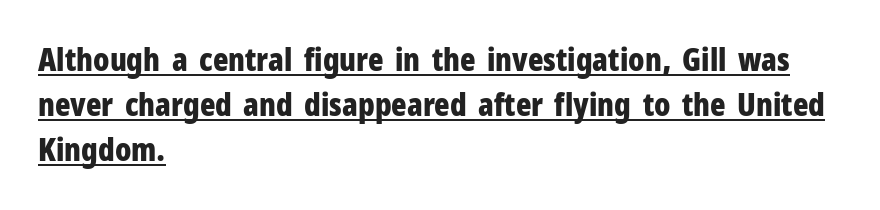
The sample's only ornament is a line tracing under the words. The passage shown stacks its lines at a standard gap. Proportional: the letters do not fall into vertical columns. Inter-character spacing is left at the font's built-in metrics.
